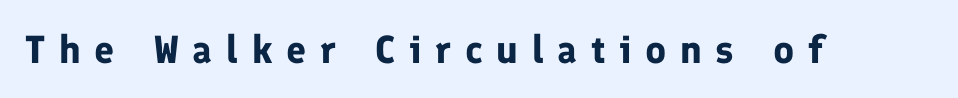
Q: Is the text bold? A: Yes.
Q: Is the text italic (slanted)? A: No, it is upright.
Q: Is the typeface a serif or a sans-serif typeface? A: Sans-serif.
Q: Is the text underlined? A: No.
Q: Is the spacing between letters normal or unusually wide? A: Unusually wide.
Q: Width (condensed, normal, or wide)? A: Normal.
Q: Stroke contrast? A: Low.
Q: x-height? A: Medium.
Q: Monospaced? A: No.
